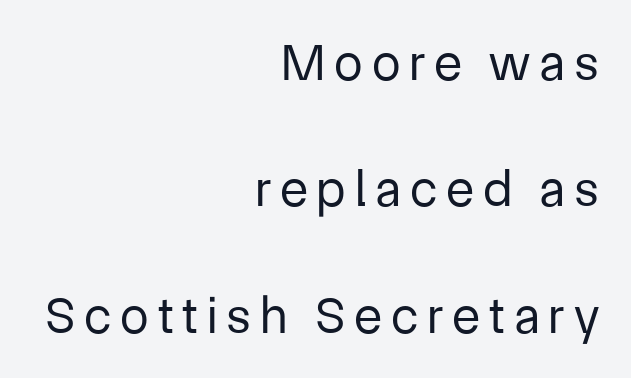
Q: Is the text bold? A: No.
Q: Is the text italic (slanted)? A: No, it is upright.
Q: Is the typeface a serif or a sans-serif typeface? A: Sans-serif.
Q: Is the text underlined? A: No.
Q: How is the paragraph aligned? A: Right-aligned.
Q: Is the spacing between lines tight, normal or loose? A: Loose.
Q: Width (condensed, normal, or wide)? A: Normal.
Q: Stroke contrast? A: Low.
Q: x-height? A: Medium.
Q: Monospaced? A: No.
